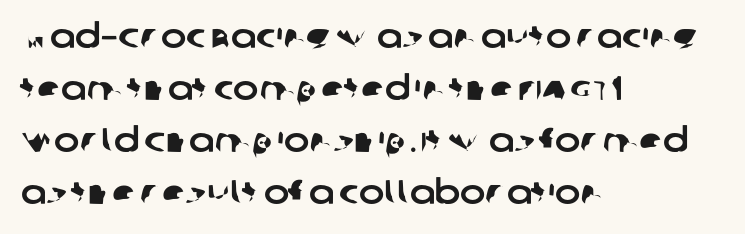
{"serif": "no", "width": "normal", "stroke_contrast": "low", "x_height": "large", "monospaced": "no", "underline": "no", "align": "left", "line_spacing": "normal", "line_spacing_ratio": 1.53, "letter_spacing": "normal", "letter_spacing_em": 0.0, "glyph_px": 34}
